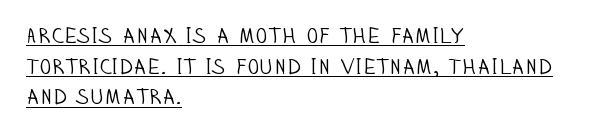
The font is comparable to plain body text, perhaps lighter. A baseline rule has been typeset under these characters. A classic flush-left, rag-right setting is used for this passage. A normal amount of white space separates one row of letters from the next. Students, note that the glyphs here touch the page at normal intervals. Italic: no, the glyphs are upright roman.
